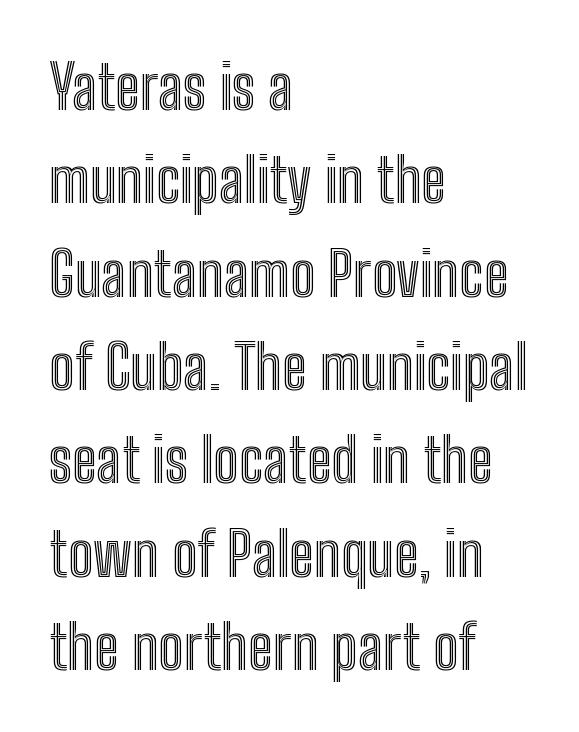
Q: Is the text italic (slanted)? A: No, it is upright.
Q: Is the text underlined? A: No.
Q: How is the paragraph aligned? A: Left-aligned.
Q: Is the spacing between letters normal or unusually wide? A: Normal.
Q: Is the spacing between lines tight, normal or loose? A: Normal.
Q: Width (condensed, normal, or wide)? A: Condensed.
Q: x-height? A: Medium.
Q: Monospaced? A: No.
